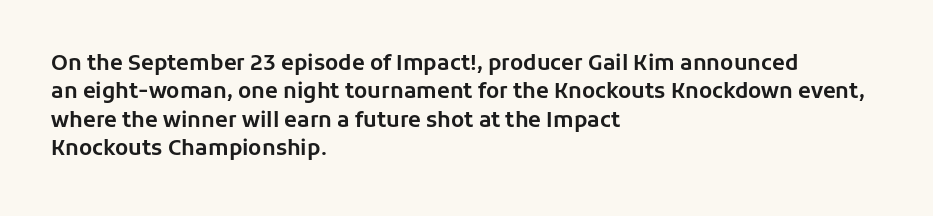
Posture: upright roman. The foot of each line stays bare and open. The passage shown stacks its lines at a standard gap. Alignment: flush left. The horizontal fit of the characters is conventional and even.
